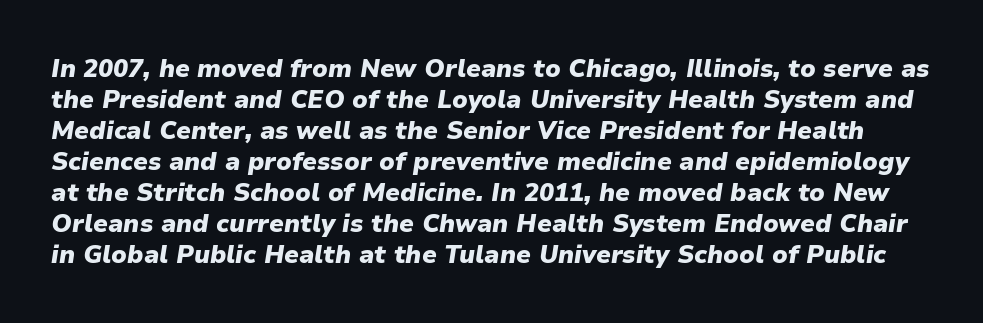
{"italic": "yes", "lean": "right", "slant_degrees": 9, "bold": "yes", "underline": "no", "line_spacing_ratio": 1.24, "letter_spacing": "normal", "letter_spacing_em": 0.0, "glyph_px": 25}
